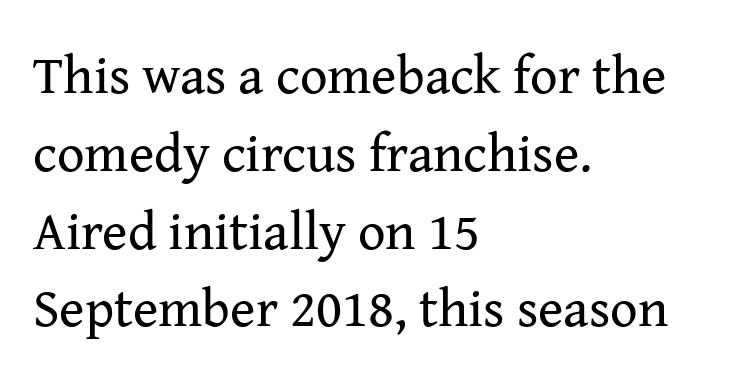
The image shows 54 px regular-weight serif type, upright; set left-aligned, normal line spacing (1.44x), normal letter spacing, not underlined; medium stroke contrast and a medium x-height.
